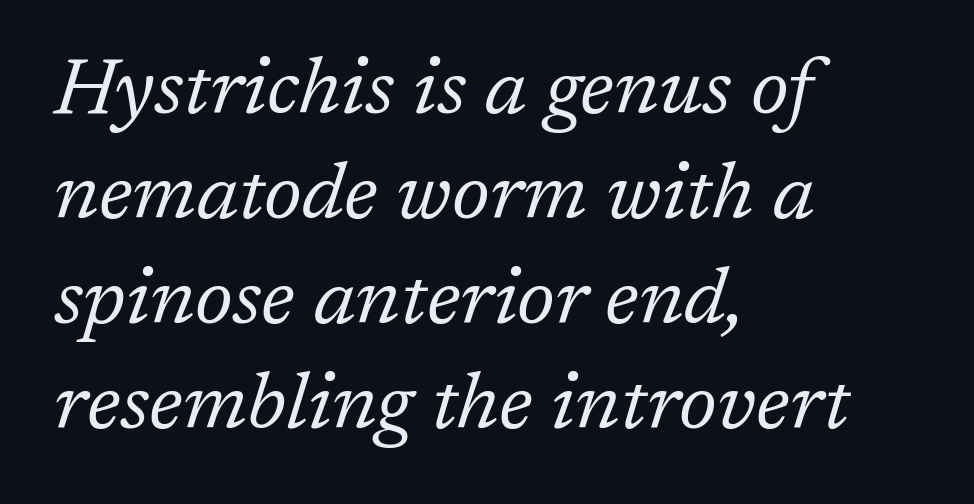
The image shows 79 px regular-weight serif type, italic (leaning right); set left-aligned, normal line spacing (1.33x), normal letter spacing, not underlined; low stroke contrast and a medium x-height.
